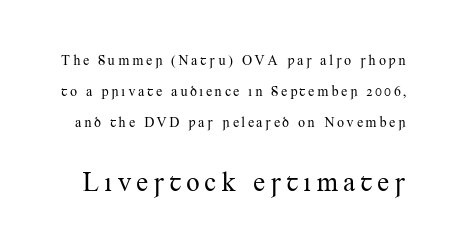
{"italic": "no", "bold": "no", "underline": "no", "line_spacing": "loose", "line_spacing_ratio": 2.21, "larger_block": "second", "size_ratio": 1.93, "glyph_px": 27}
